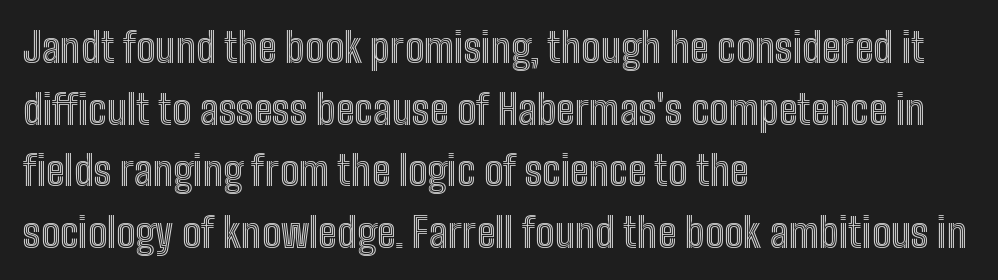
{"italic": "no", "width": "condensed", "x_height": "medium", "monospaced": "no", "underline": "no", "align": "left", "line_spacing": "normal", "line_spacing_ratio": 1.54, "letter_spacing": "normal", "letter_spacing_em": 0.0, "glyph_px": 40}
